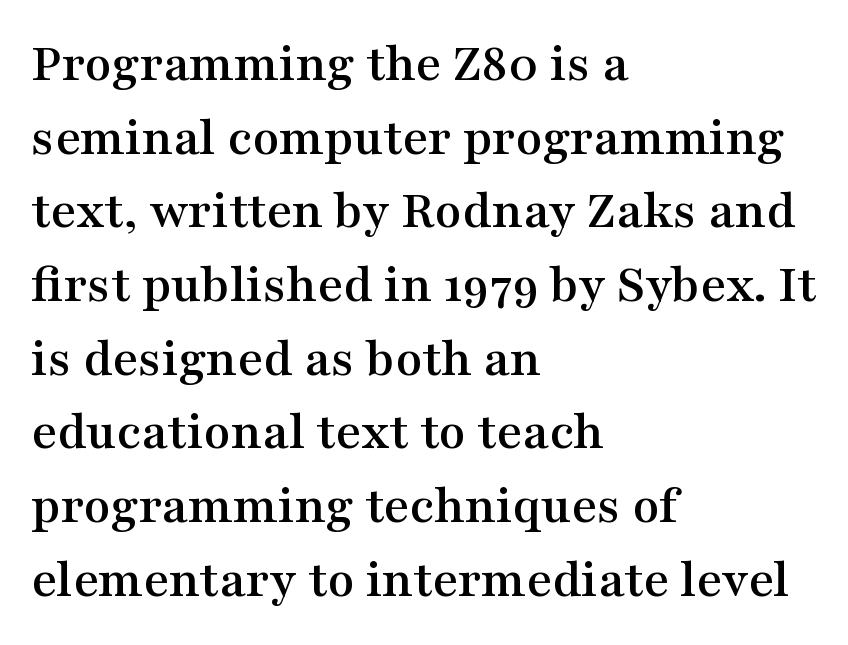
Varying glyph widths throughout — classic text-font behaviour. Between one letter and the next there's only the usual sliver of space. Does the type have serifs? Yes, each stem ends in a small foot. This sample is left-justified, so line endings fall wherever the words run out. Nope, not italic — everything's standing straight. One glance says typical: line gaps are just what's usual.
